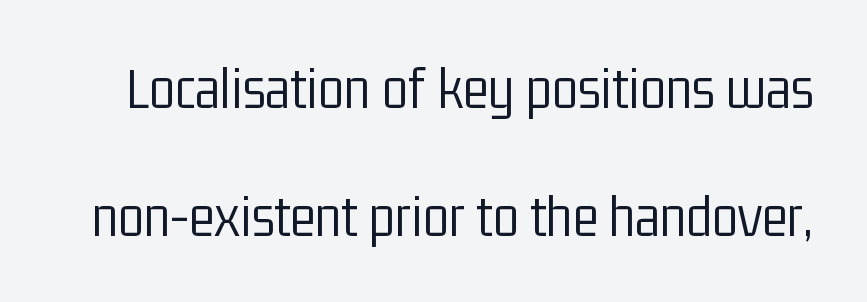
The image shows 60 px light, condensed sans-serif type, upright; set loose line spacing (2.13x), normal letter spacing, not underlined; low stroke contrast and a medium x-height.
